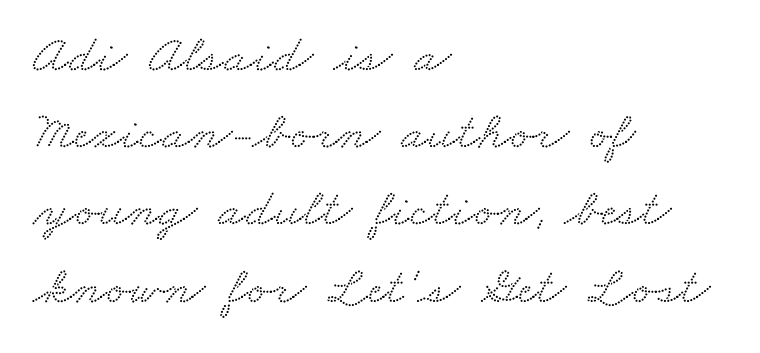
The text block is weighted toward the left margin, trailing off unevenly rightward. The face used here is rendered with its standard letterfit. Leading matches the norm, producing a regular column. Classification — serif.
